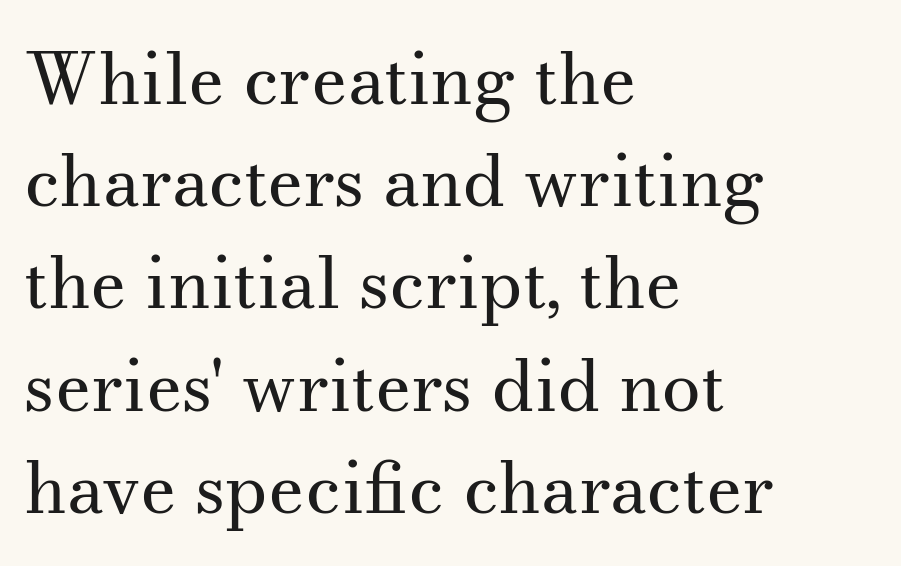
The image shows 71 px regular-weight serif type, upright; set left-aligned, normal line spacing (1.44x), normal letter spacing, not underlined; medium stroke contrast and a small x-height.
